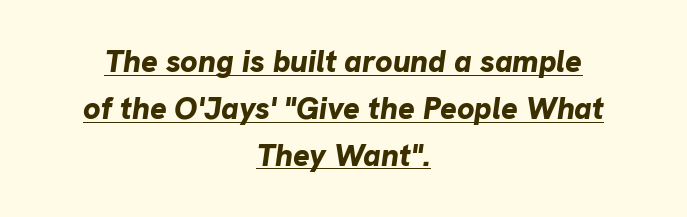
The image shows 31 px bold type, italic (leaning right); set centered, normal line spacing (1.51x), normal letter spacing, underlined; low stroke contrast and a medium x-height.
